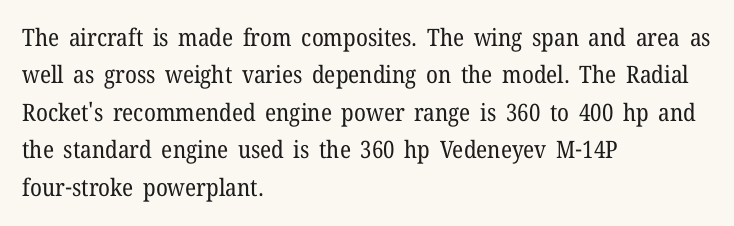
Q: Is the text bold? A: No.
Q: Is the text italic (slanted)? A: No, it is upright.
Q: Is the text underlined? A: No.
Q: How is the paragraph aligned? A: Left-aligned.
Q: Is the spacing between letters normal or unusually wide? A: Normal.
Q: Is the spacing between lines tight, normal or loose? A: Normal.
